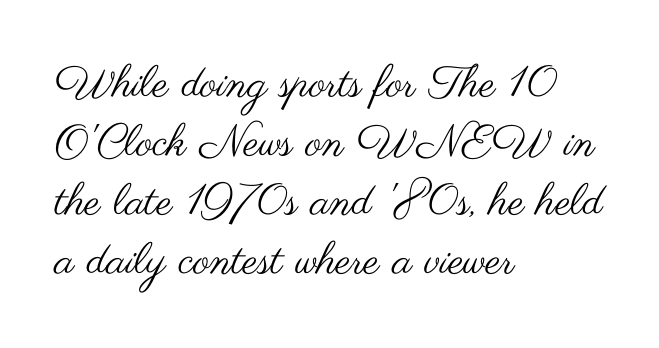
{"serif": "no", "bold": "no", "weight": "regular", "width": "wide", "stroke_contrast": "medium", "x_height": "small", "monospaced": "no", "underline": "no", "align": "left", "line_spacing": "normal", "line_spacing_ratio": 1.34, "letter_spacing": "normal", "letter_spacing_em": 0.0, "glyph_px": 44}
